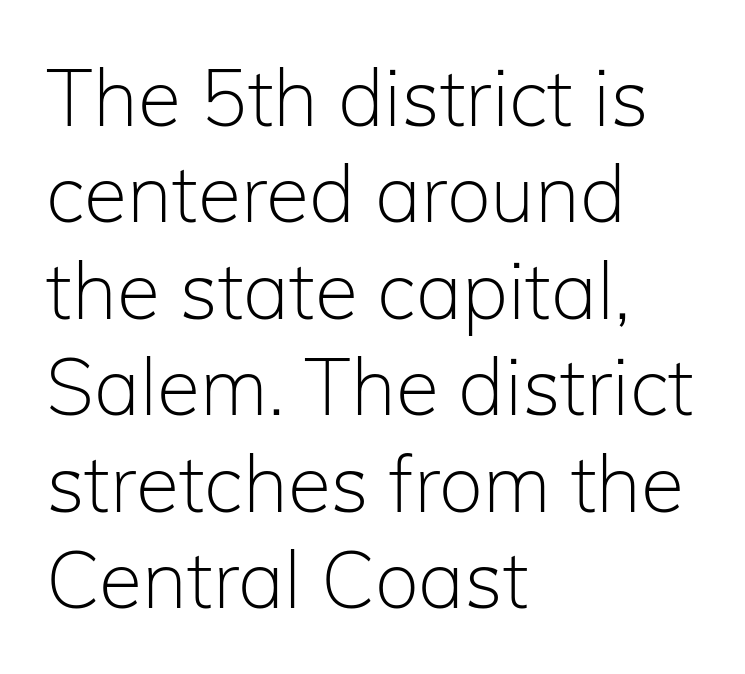
The lettering stays uniformly vertical, giving the passage a roman look. Horizontally, the lines are justified to the leading edge only. Think standard paragraph weight, or any step lighter than that. In terms of letterform style, serifs are entirely absent. This sample has the flowing, uneven cadence of proportional lettering. Nobody touched the tracking dial on this one.
